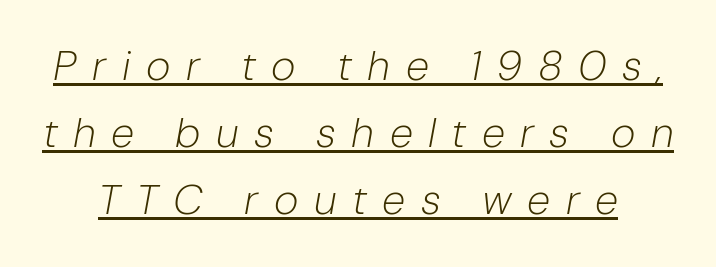
The image shows 42 px light type, italic (leaning right); set normal line spacing (1.6x), unusually wide letter spacing (+0.37 em), underlined; low stroke contrast and a medium x-height.
